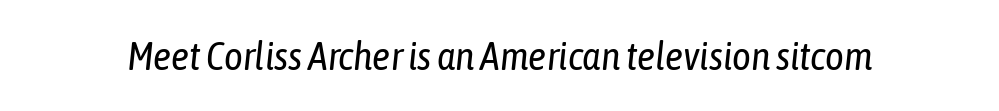
{"italic": "yes", "lean": "right", "slant_degrees": 6, "bold": "no", "weight": "regular", "width": "condensed", "stroke_contrast": "low", "x_height": "medium", "monospaced": "no", "underline": "no", "letter_spacing": "normal", "letter_spacing_em": 0.0, "glyph_px": 40}
